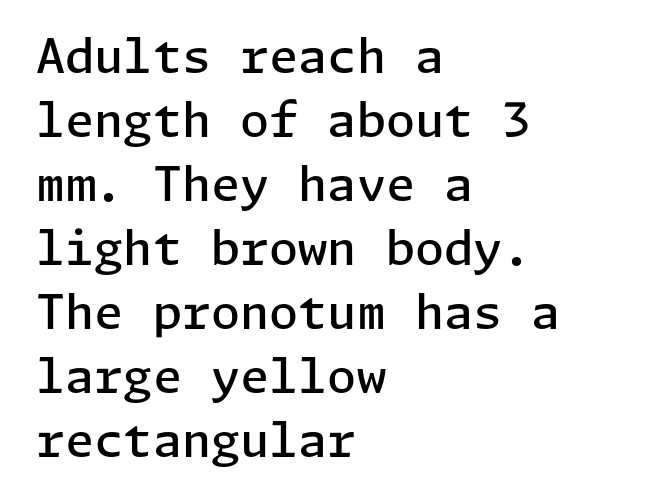
Q: Is the text bold? A: Semi-bold.
Q: Is the text italic (slanted)? A: No, it is upright.
Q: Is the typeface a serif or a sans-serif typeface? A: Sans-serif.
Q: Is the text underlined? A: No.
Q: How is the paragraph aligned? A: Left-aligned.
Q: Is the spacing between letters normal or unusually wide? A: Normal.
Q: Is the spacing between lines tight, normal or loose? A: Normal.
Q: Width (condensed, normal, or wide)? A: Normal.
Q: Stroke contrast? A: Low.
Q: x-height? A: Medium.
